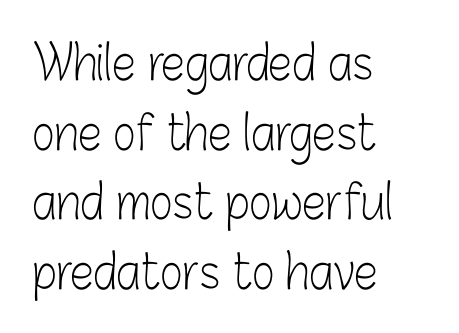
{"serif": "no", "italic": "no", "bold": "no", "weight": "light", "width": "condensed", "stroke_contrast": "low", "x_height": "medium", "monospaced": "no", "underline": "no", "align": "left", "line_spacing": "normal", "line_spacing_ratio": 1.45, "letter_spacing": "normal", "letter_spacing_em": 0.0, "glyph_px": 48}
